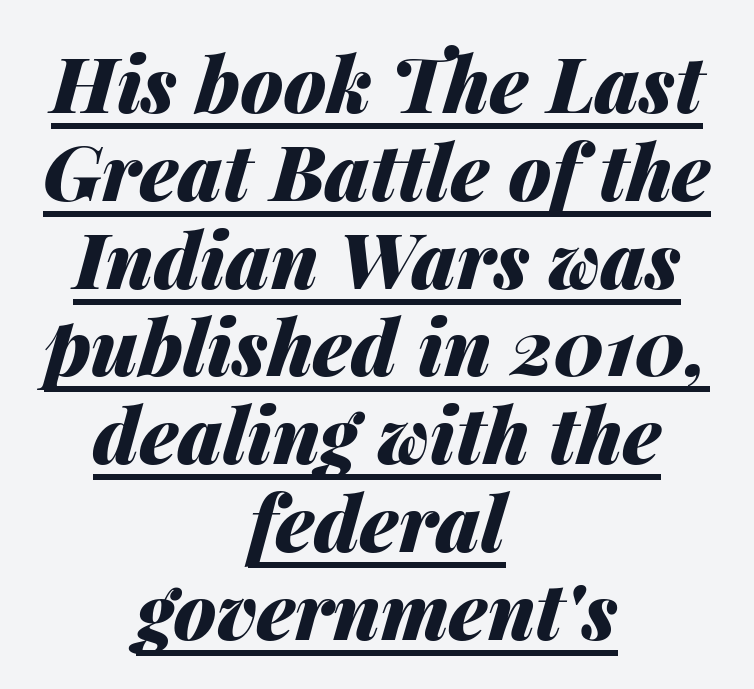
The image shows 77 px heavy type, italic (leaning right); set centered, tight line spacing (1.14x), normal letter spacing, underlined; medium stroke contrast and a medium x-height.
